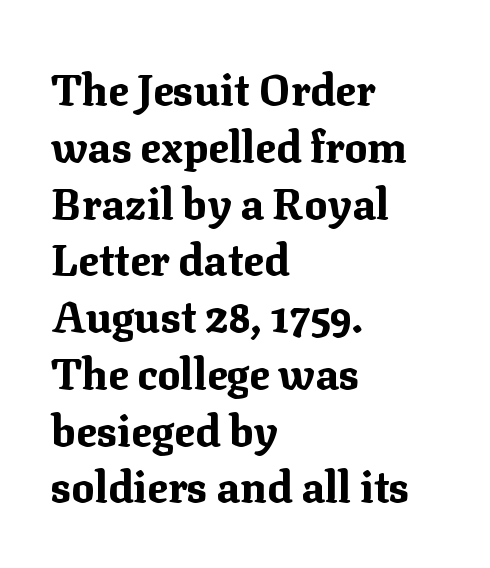
{"serif": "yes", "italic": "no", "bold": "yes", "weight": "bold", "width": "normal", "stroke_contrast": "medium", "x_height": "medium", "monospaced": "no", "underline": "no", "align": "left", "line_spacing": "normal", "line_spacing_ratio": 1.32, "letter_spacing": "normal", "letter_spacing_em": 0.0, "glyph_px": 43}
